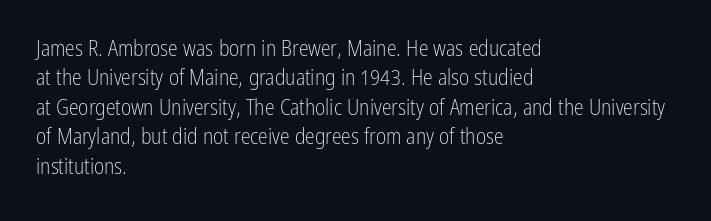
The image shows 22 px text type, upright; set left-aligned, normal line spacing (1.34x), normal letter spacing, not underlined.
